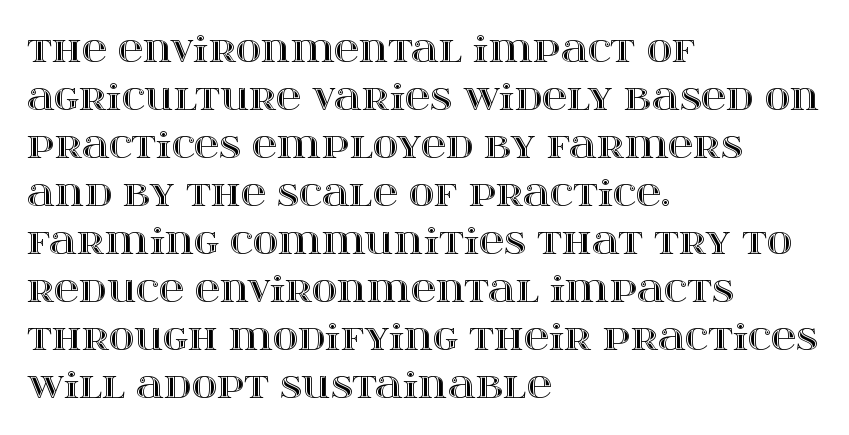
The image shows 35 px wide type, upright; set left-aligned, normal line spacing (1.37x), normal letter spacing, not underlined; a large x-height.
